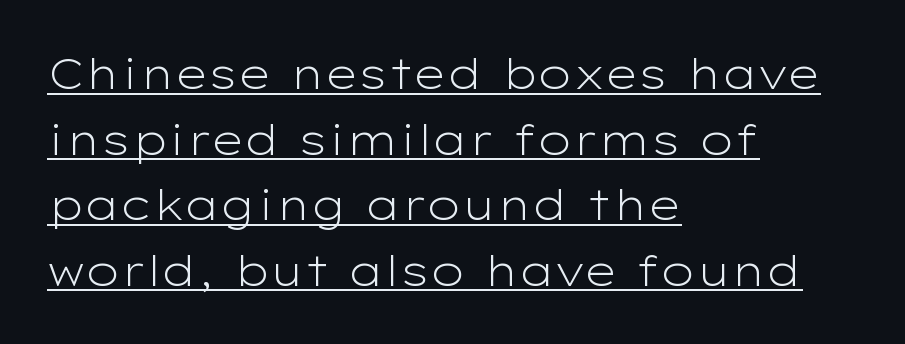
{"serif": "no", "italic": "no", "bold": "no", "weight": "light", "width": "wide", "stroke_contrast": "low", "x_height": "medium", "monospaced": "no", "underline": "yes", "align": "left", "line_spacing": "normal", "line_spacing_ratio": 1.56, "letter_spacing": "normal", "letter_spacing_em": 0.0, "glyph_px": 42}
